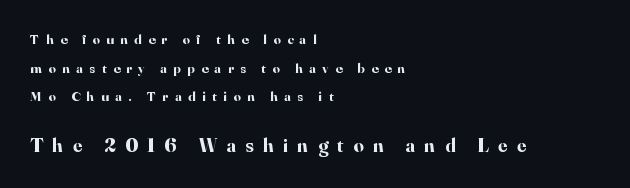
The image shows 20 px bold type, upright; set left-aligned, loose line spacing (2.04x), unusually wide letter spacing (+0.47 em), not underlined; the second (bottom) block is 1.43x larger.
